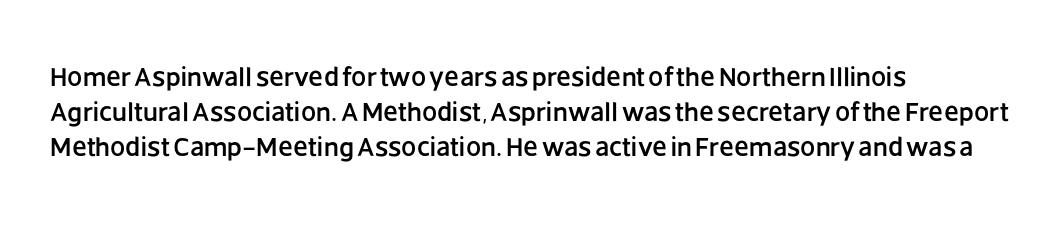
Q: Is the text italic (slanted)? A: No, it is upright.
Q: Is the text underlined? A: No.
Q: How is the paragraph aligned? A: Left-aligned.
Q: Is the spacing between letters normal or unusually wide? A: Normal.
Q: Is the spacing between lines tight, normal or loose? A: Normal.
